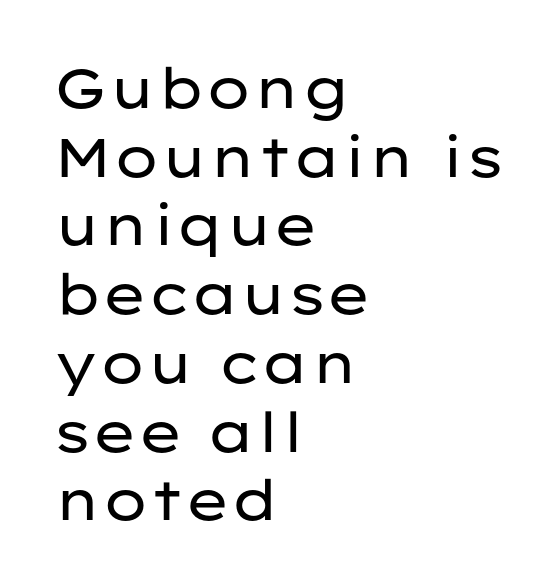
Standard letterfit; no display-style spreading of the glyphs. Every character sits straight up, as roman type does. The text was rendered using a sans face with plain stroke endings. Character widths vary here, with narrow letters taking less room than wide ones. Honestly, the row spacing looks completely unremarkable.
